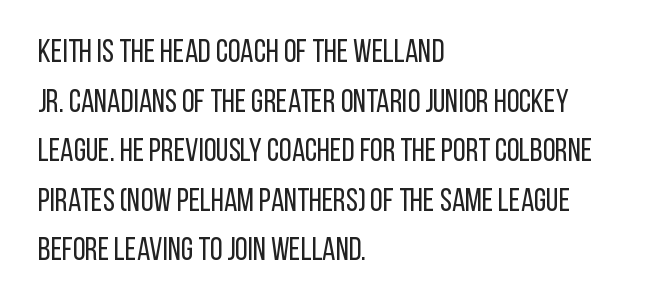
The image shows 32 px regular-weight, condensed sans-serif type, upright; set left-aligned, normal line spacing (1.55x), normal letter spacing, not underlined; low stroke contrast and a large x-height.
